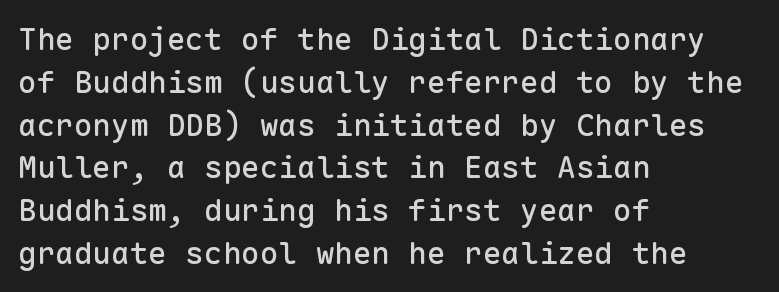
The image shows 31 px sans-serif type, upright, monospaced; set left-aligned, normal line spacing (1.38x), normal letter spacing, not underlined; low stroke contrast and a medium x-height.
